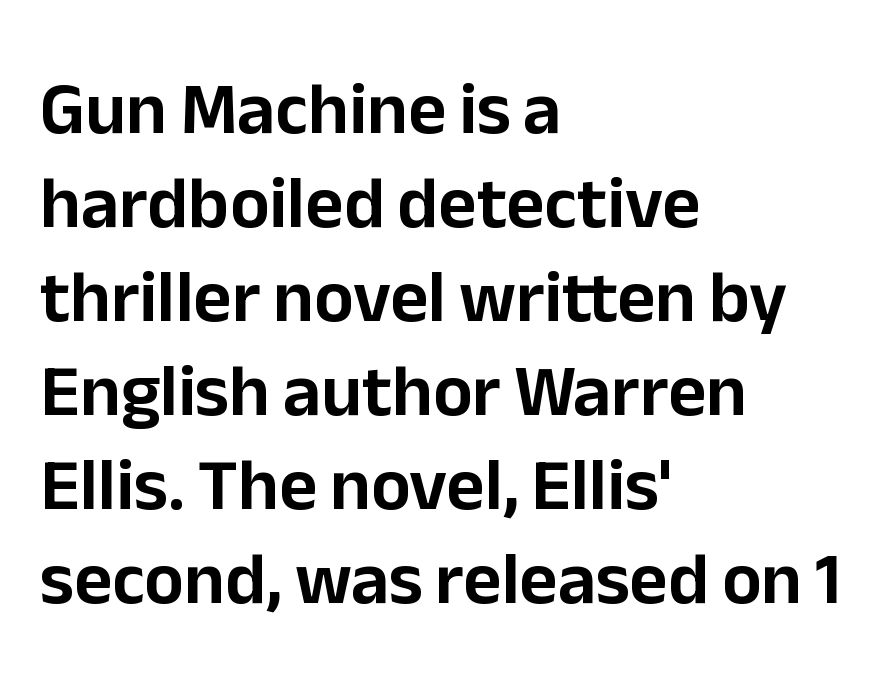
Q: Is the text italic (slanted)? A: No, it is upright.
Q: Is the typeface a serif or a sans-serif typeface? A: Sans-serif.
Q: Is the text underlined? A: No.
Q: How is the paragraph aligned? A: Left-aligned.
Q: Is the spacing between letters normal or unusually wide? A: Normal.
Q: Is the spacing between lines tight, normal or loose? A: Normal.
Q: Width (condensed, normal, or wide)? A: Normal.
Q: Stroke contrast? A: Low.
Q: x-height? A: Medium.
Q: Monospaced? A: No.
